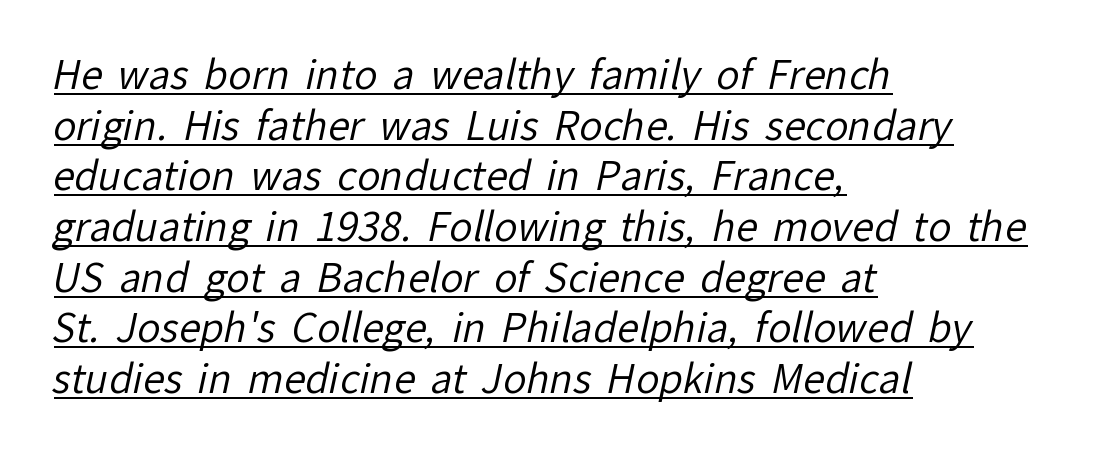
The image shows 39 px regular-weight sans-serif type; set left-aligned, normal line spacing (1.3x), normal letter spacing, underlined; low stroke contrast and a medium x-height.
